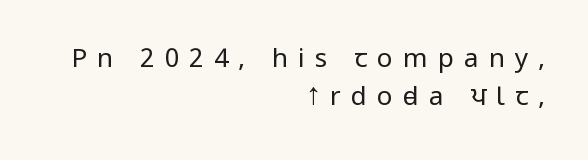
{"italic": "no", "bold": "no", "underline": "no", "align": "right", "line_spacing": "normal", "line_spacing_ratio": 1.48, "letter_spacing": "wide", "letter_spacing_em": 0.39, "glyph_px": 26}
